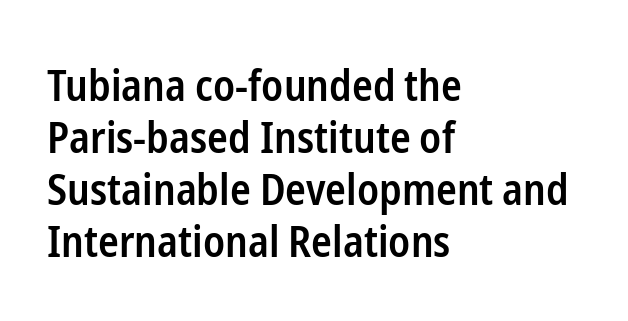
{"serif": "no", "italic": "no", "bold": "semi", "weight": "semibold", "width": "condensed", "stroke_contrast": "low", "x_height": "medium", "monospaced": "no", "underline": "no", "align": "left", "line_spacing_ratio": 1.21, "letter_spacing": "normal", "letter_spacing_em": 0.0, "glyph_px": 43}
